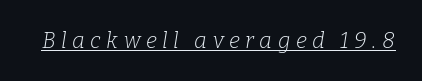
Q: Is the text bold? A: No.
Q: Is the text italic (slanted)? A: Yes, it leans right by about 9 degrees.
Q: Is the text underlined? A: Yes.
Q: Is the spacing between letters normal or unusually wide? A: Unusually wide.
